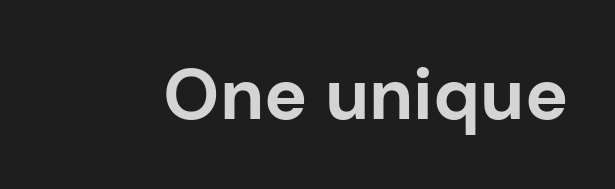
Q: Is the text bold? A: Yes.
Q: Is the text italic (slanted)? A: No, it is upright.
Q: Is the typeface a serif or a sans-serif typeface? A: Sans-serif.
Q: Is the text underlined? A: No.
Q: Is the spacing between letters normal or unusually wide? A: Normal.
Q: Width (condensed, normal, or wide)? A: Normal.
Q: Stroke contrast? A: Low.
Q: x-height? A: Medium.
Q: Monospaced? A: No.
